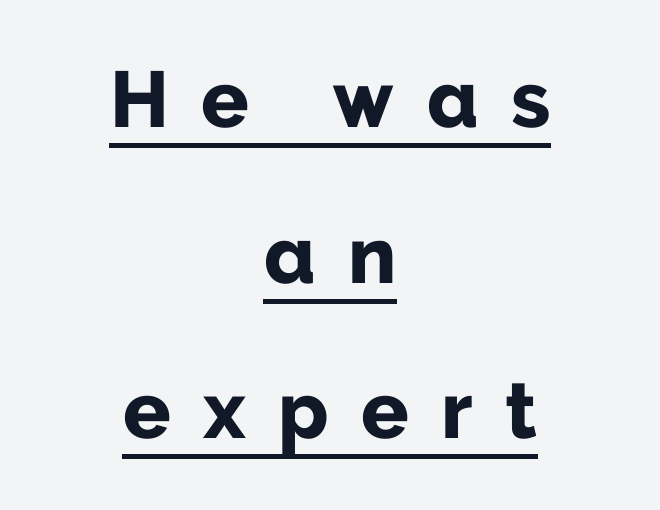
{"serif": "no", "italic": "no", "bold": "yes", "weight": "bold", "width": "normal", "stroke_contrast": "low", "x_height": "medium", "monospaced": "no", "underline": "yes", "align": "center", "line_spacing": "loose", "line_spacing_ratio": 1.97, "letter_spacing": "wide", "letter_spacing_em": 0.41, "glyph_px": 79}
